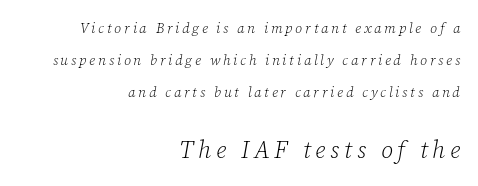
{"italic": "yes", "lean": "right", "slant_degrees": 12, "bold": "no", "underline": "no", "align": "right", "line_spacing": "loose", "line_spacing_ratio": 2.29, "letter_spacing": "wide", "letter_spacing_em": 0.2, "larger_block": "second", "size_ratio": 1.71, "glyph_px": 24}
